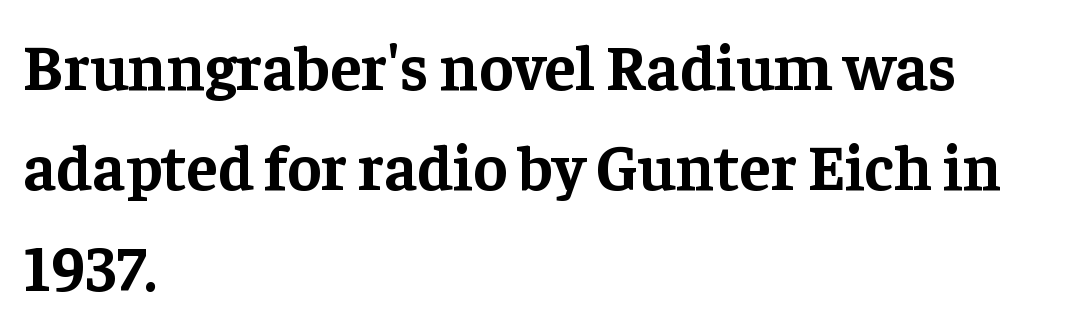
The image shows 64 px bold serif type, upright; set left-aligned, normal line spacing (1.57x), normal letter spacing, not underlined; low stroke contrast and a medium x-height.
